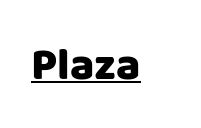
Q: Is the text italic (slanted)? A: No, it is upright.
Q: Is the typeface a serif or a sans-serif typeface? A: Sans-serif.
Q: Is the text underlined? A: Yes.
Q: Is the spacing between letters normal or unusually wide? A: Normal.
Q: Width (condensed, normal, or wide)? A: Normal.
Q: Stroke contrast? A: Low.
Q: x-height? A: Large.
Q: Monospaced? A: No.
